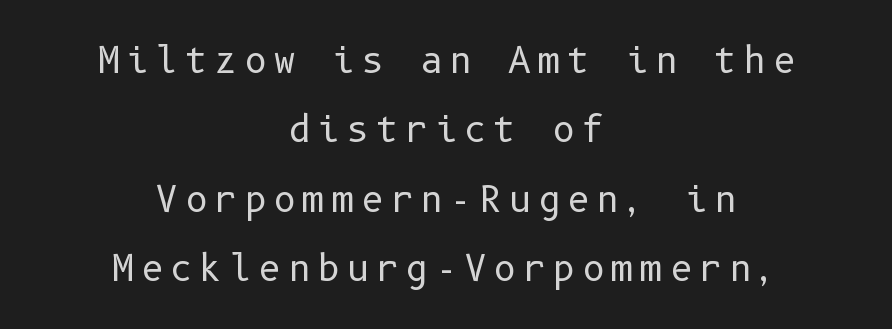
These lines are centered, leaving both edges ragged. The space between consecutive lines is lavish. The area under the type is left untouched. I'd call this a sans setting — the letters go barefoot. The cut favours lightness, reaching ordinary text weight at its darkest. This sample uses an upright cut, with every glyph sitting square on the baseline.
